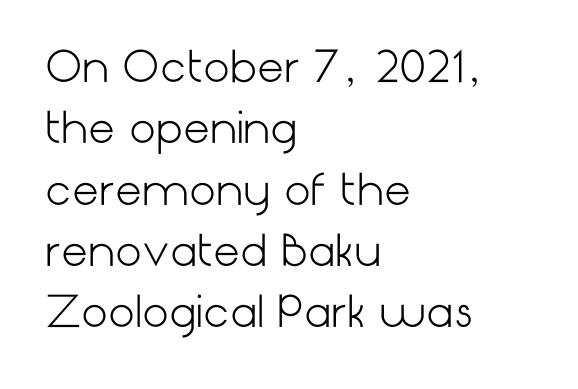
Q: Is the text bold? A: No.
Q: Is the text italic (slanted)? A: No, it is upright.
Q: Is the typeface a serif or a sans-serif typeface? A: Sans-serif.
Q: Is the text underlined? A: No.
Q: How is the paragraph aligned? A: Left-aligned.
Q: Is the spacing between letters normal or unusually wide? A: Normal.
Q: Is the spacing between lines tight, normal or loose? A: Normal.
Q: Width (condensed, normal, or wide)? A: Normal.
Q: Stroke contrast? A: Low.
Q: x-height? A: Medium.
